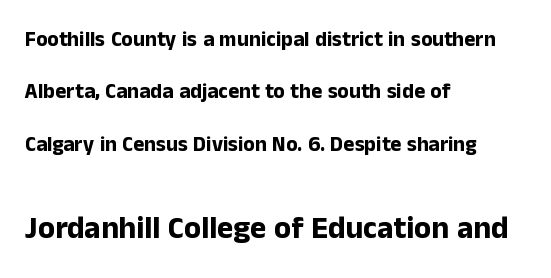
Q: Is the text bold? A: Yes.
Q: Is the text italic (slanted)? A: No, it is upright.
Q: Is the typeface a serif or a sans-serif typeface? A: Sans-serif.
Q: Is the text underlined? A: No.
Q: How is the paragraph aligned? A: Left-aligned.
Q: Is the spacing between letters normal or unusually wide? A: Normal.
Q: Is the spacing between lines tight, normal or loose? A: Loose.
Q: Which block of text is set in a larger size, the first (top) or the second (bottom)? A: The second (bottom) one.
Q: Width (condensed, normal, or wide)? A: Normal.
Q: Stroke contrast? A: Low.
Q: x-height? A: Medium.
Q: Monospaced? A: No.
